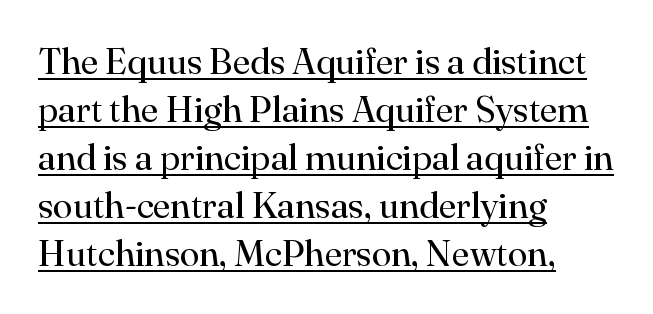
The image shows 36 px regular-weight serif type, upright; set left-aligned, normal line spacing (1.33x), normal letter spacing, underlined; high stroke contrast and a small x-height.
